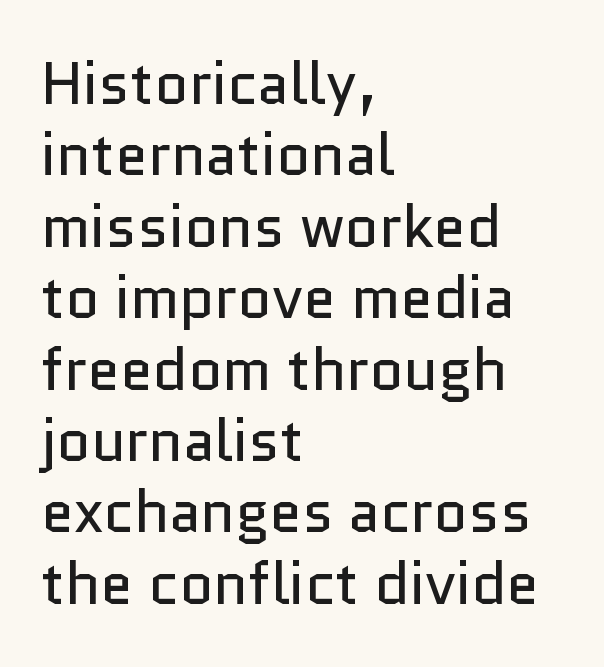
Line starts are locked; line ends wander. Note: no serifs on the glyphs. This sample has the flowing, uneven cadence of proportional lettering. The cut favours lightness, reaching ordinary text weight at its darkest. The font's upright variant was chosen for this text.
